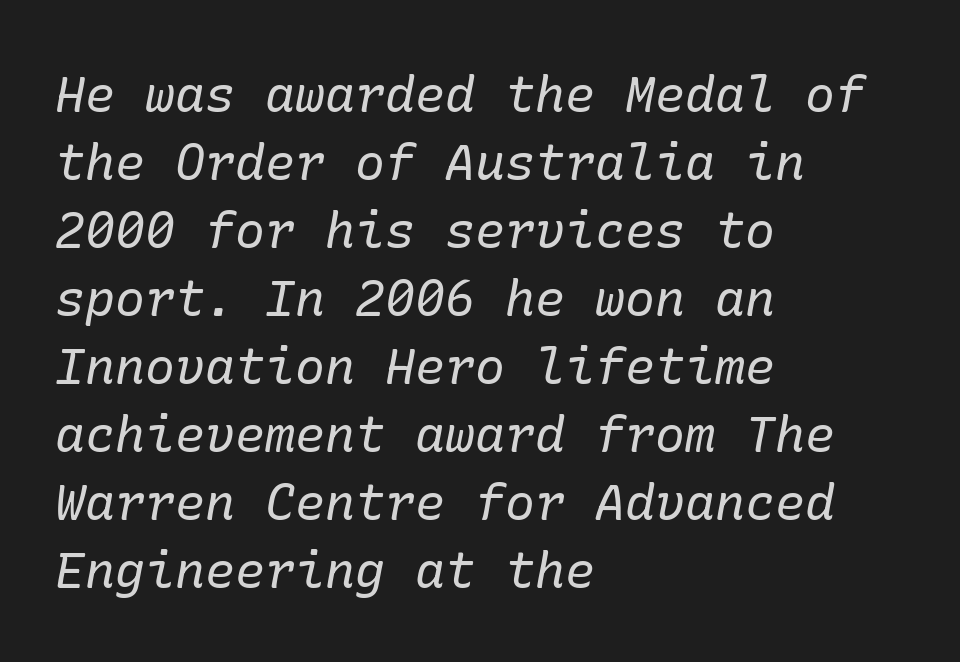
What stands out about the letter spacing? Nothing — it is the standard amount. In terms of posture, this sample is oblique. Has an underline been added? It has not. This block has exactly the height ordinary leading produces. The paragraph has a hard left edge and a soft right edge.
